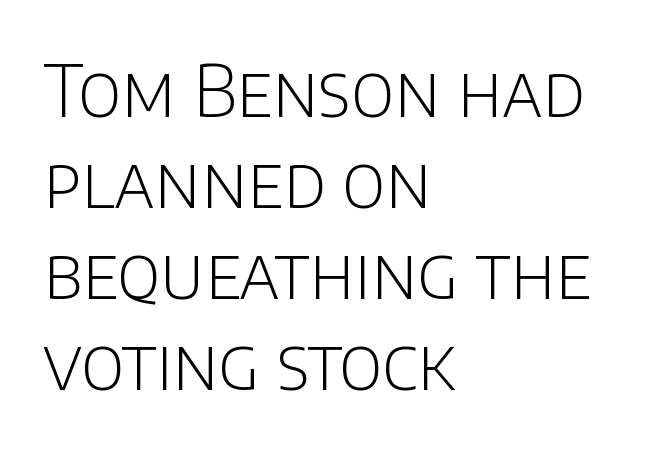
{"serif": "no", "italic": "no", "bold": "no", "weight": "light", "width": "normal", "stroke_contrast": "low", "x_height": "large", "monospaced": "no", "underline": "no", "align": "left", "line_spacing": "normal", "line_spacing_ratio": 1.28, "letter_spacing": "normal", "letter_spacing_em": 0.0, "glyph_px": 71}
